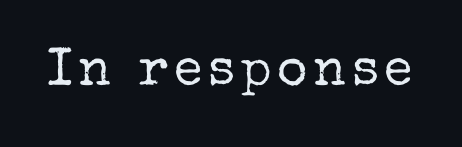
Q: Is the text bold? A: No.
Q: Is the text italic (slanted)? A: No, it is upright.
Q: Is the typeface a serif or a sans-serif typeface? A: Serif.
Q: Is the text underlined? A: No.
Q: Width (condensed, normal, or wide)? A: Normal.
Q: Stroke contrast? A: Low.
Q: x-height? A: Medium.
Q: Monospaced? A: No.
